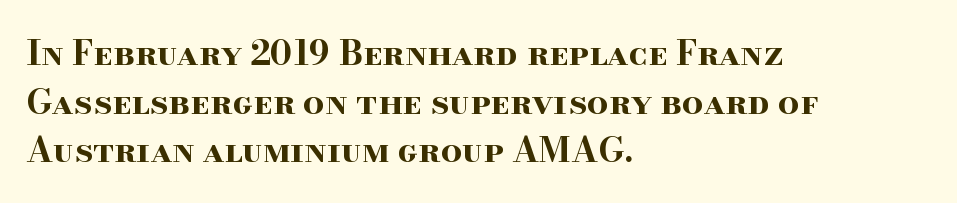
The area under the type is left untouched. Each new line begins a customary step beneath the previous one. No italicization has been applied; the sample stays upright. Proportional: the letters do not fall into vertical columns.
